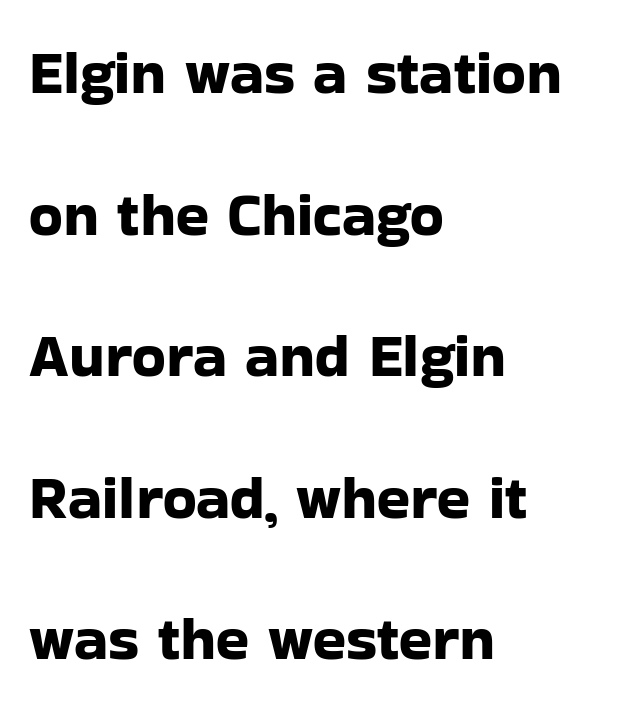
{"serif": "no", "italic": "no", "width": "normal", "stroke_contrast": "low", "x_height": "medium", "monospaced": "no", "underline": "no", "align": "left", "line_spacing": "loose", "line_spacing_ratio": 2.32, "letter_spacing": "normal", "letter_spacing_em": 0.0, "glyph_px": 61}
